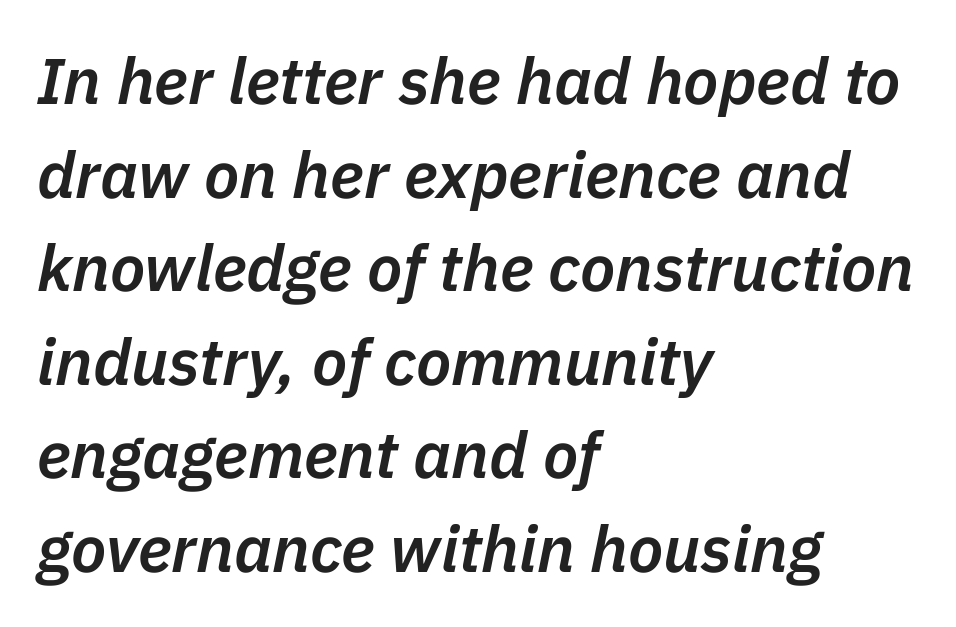
Q: Is the text bold? A: Semi-bold.
Q: Is the text italic (slanted)? A: Yes, it leans right by about 11 degrees.
Q: Is the text underlined? A: No.
Q: How is the paragraph aligned? A: Left-aligned.
Q: Is the spacing between letters normal or unusually wide? A: Normal.
Q: Is the spacing between lines tight, normal or loose? A: Normal.
Q: Width (condensed, normal, or wide)? A: Normal.
Q: Stroke contrast? A: Low.
Q: x-height? A: Medium.
Q: Monospaced? A: No.
